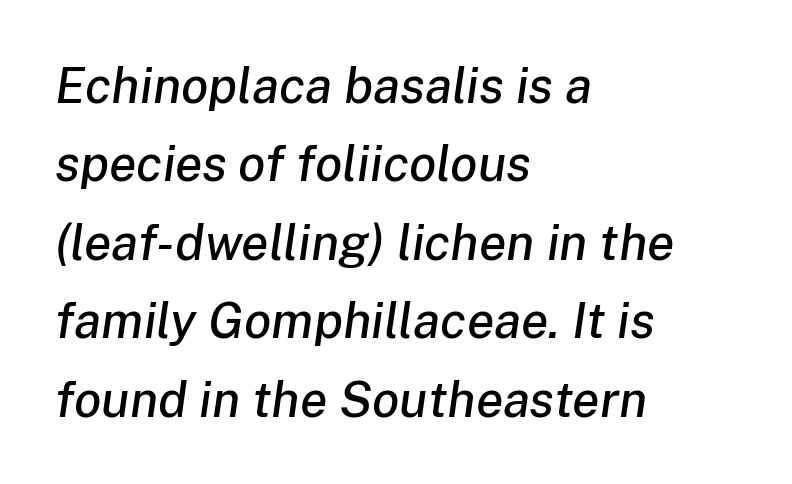
Q: Is the text italic (slanted)? A: Yes, it leans right by about 8 degrees.
Q: Is the text underlined? A: No.
Q: How is the paragraph aligned? A: Left-aligned.
Q: Is the spacing between letters normal or unusually wide? A: Normal.
Q: Is the spacing between lines tight, normal or loose? A: Normal.
Q: Width (condensed, normal, or wide)? A: Normal.
Q: Stroke contrast? A: Low.
Q: x-height? A: Medium.
Q: Monospaced? A: No.
